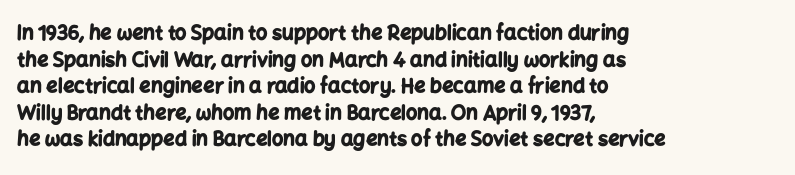
The typography opts for an upright posture over an oblique one. A classic flush-left, rag-right setting is used for this passage. Words appear dense and cohesive because spacing is normal. A full-strength bold gives these letters their thick strokes. Rule under the text: the space is simply empty.
